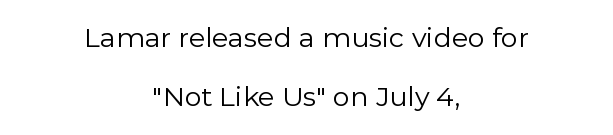
Q: Is the text bold? A: No.
Q: Is the text italic (slanted)? A: No, it is upright.
Q: Is the text underlined? A: No.
Q: How is the paragraph aligned? A: Centered.
Q: Is the spacing between letters normal or unusually wide? A: Normal.
Q: Is the spacing between lines tight, normal or loose? A: Loose.
